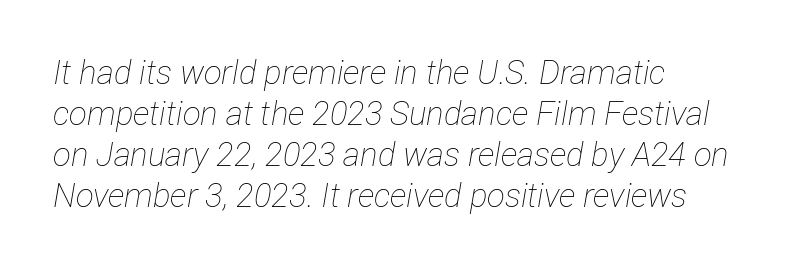
{"italic": "yes", "lean": "right", "slant_degrees": 12, "bold": "no", "weight": "thin", "width": "condensed", "stroke_contrast": "low", "x_height": "medium", "monospaced": "no", "underline": "no", "align": "left", "line_spacing_ratio": 1.24, "letter_spacing": "normal", "letter_spacing_em": 0.0, "glyph_px": 33}
